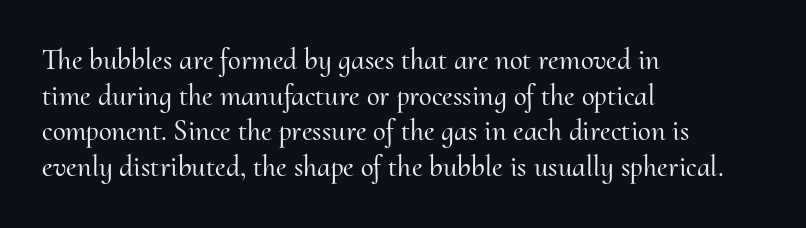
Q: Is the text italic (slanted)? A: No, it is upright.
Q: Is the typeface a serif or a sans-serif typeface? A: Serif.
Q: Is the text underlined? A: No.
Q: How is the paragraph aligned? A: Left-aligned.
Q: Is the spacing between letters normal or unusually wide? A: Normal.
Q: Width (condensed, normal, or wide)? A: Normal.
Q: Stroke contrast? A: Medium.
Q: x-height? A: Small.
Q: Monospaced? A: No.
